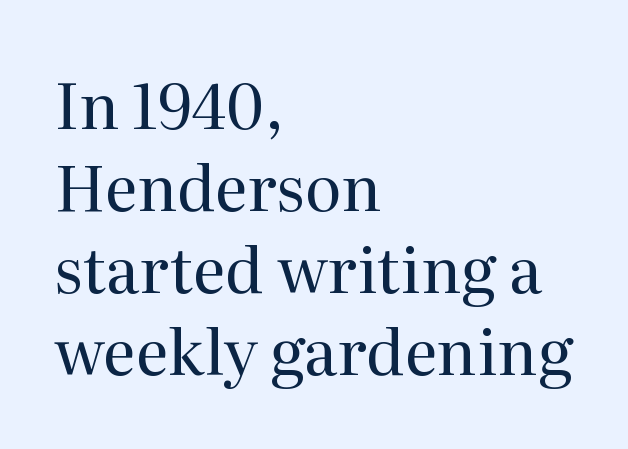
{"serif": "yes", "italic": "no", "bold": "no", "weight": "regular", "width": "normal", "stroke_contrast": "medium", "x_height": "medium", "monospaced": "no", "underline": "no", "align": "left", "line_spacing": "normal", "line_spacing_ratio": 1.3, "letter_spacing": "normal", "letter_spacing_em": 0.0, "glyph_px": 63}
